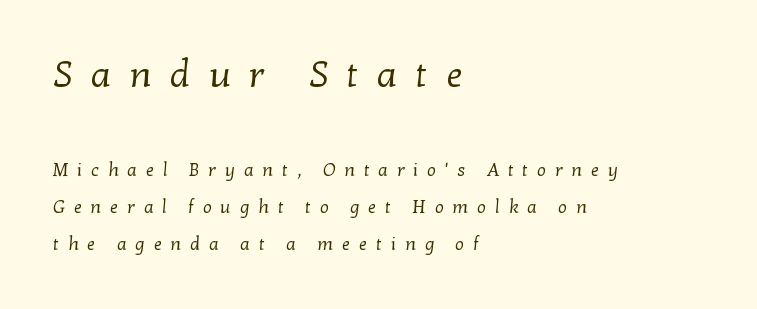
The image shows 37 px regular-weight serif type; set left-aligned, loose line spacing (2.06x), unusually wide letter spacing (+0.49 em), not underlined; the first (top) block is 2.06x larger; low stroke contrast and a medium x-height.
